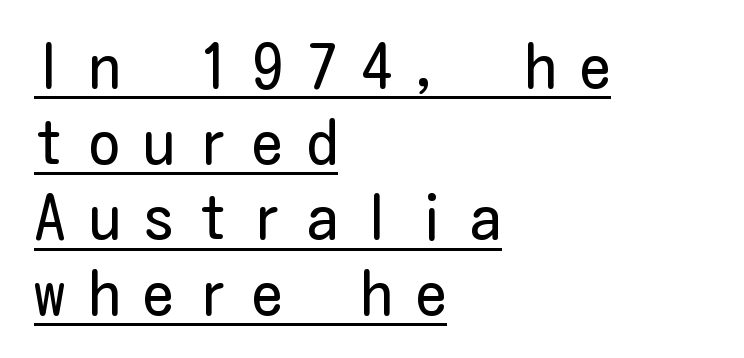
The image shows 62 px regular-weight, condensed sans-serif type, upright; set left-aligned, line spacing 1.22x, unusually wide letter spacing (+0.38 em), underlined; low stroke contrast and a medium x-height.
